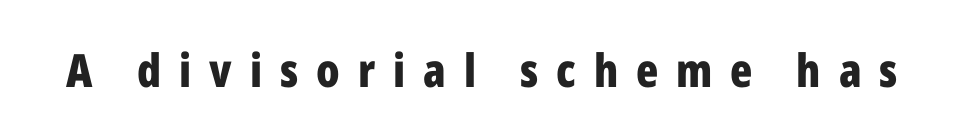
{"serif": "no", "italic": "no", "bold": "yes", "weight": "bold", "width": "condensed", "stroke_contrast": "low", "x_height": "medium", "monospaced": "no", "underline": "no", "letter_spacing": "wide", "letter_spacing_em": 0.39, "glyph_px": 46}
